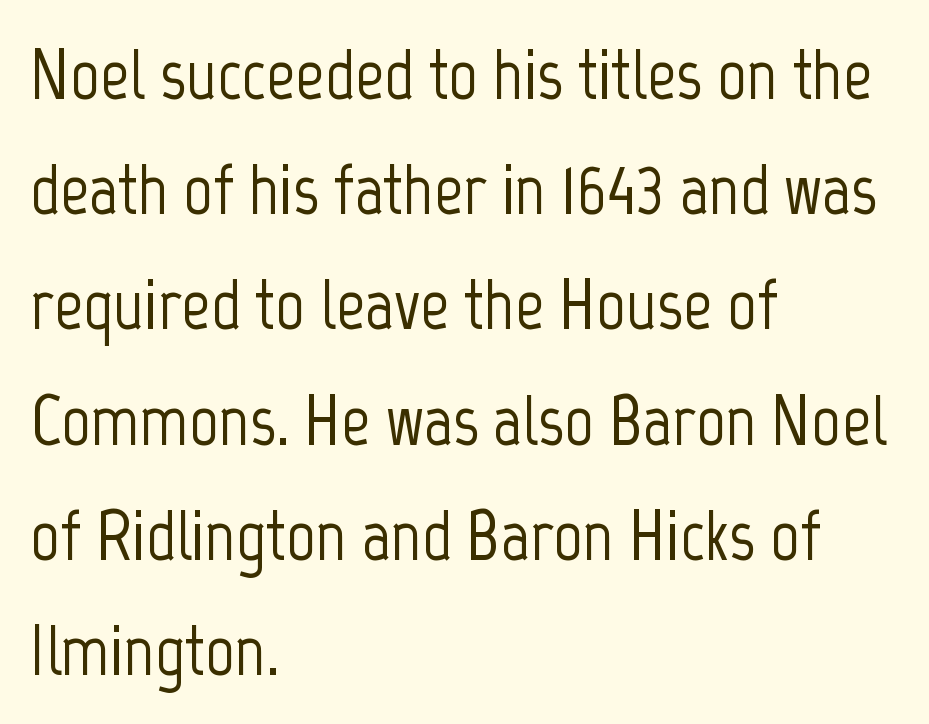
Is there any slant? The stems are plumb. A student would call this left alignment; a typographer would say flush left, rag right. The face used here is rendered with its standard letterfit. Character widths vary here, with narrow letters taking less room than wide ones.
